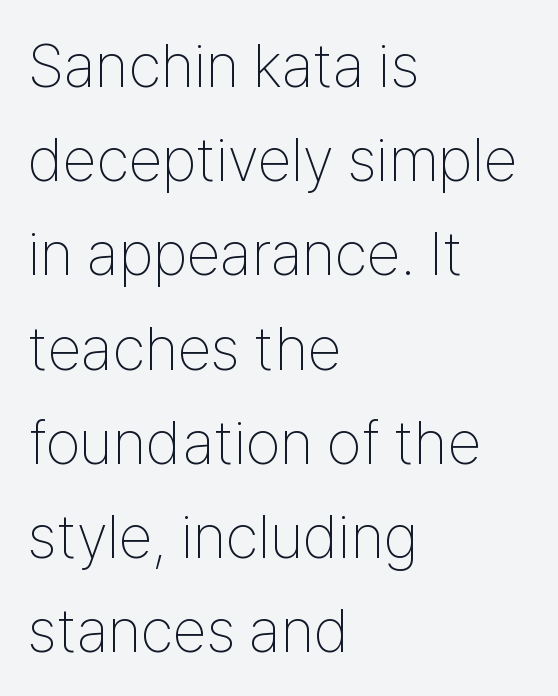
Only glyphs here, with clear space below each row. This sample uses a sans-serif face. Standard letterfit; no display-style spreading of the glyphs. Do the characters align in a grid? No, the font is proportional. No extra ink here — the face is not bold. Italic? Not at all — the glyphs are vertical.
